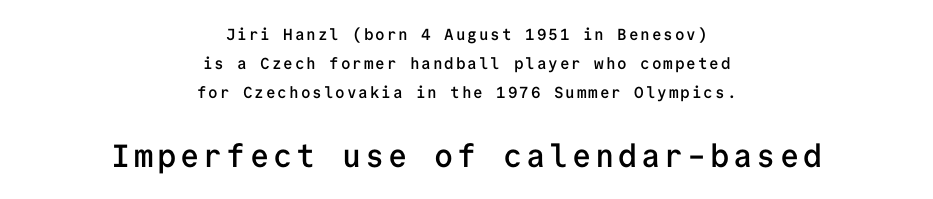
Q: Is the text bold? A: Semi-bold.
Q: Is the text italic (slanted)? A: No, it is upright.
Q: Is the typeface a serif or a sans-serif typeface? A: Sans-serif.
Q: Is the text underlined? A: No.
Q: How is the paragraph aligned? A: Centered.
Q: Which block of text is set in a larger size, the first (top) or the second (bottom)? A: The second (bottom) one.
Q: Width (condensed, normal, or wide)? A: Normal.
Q: Stroke contrast? A: Low.
Q: x-height? A: Medium.
Q: Monospaced? A: Yes.
